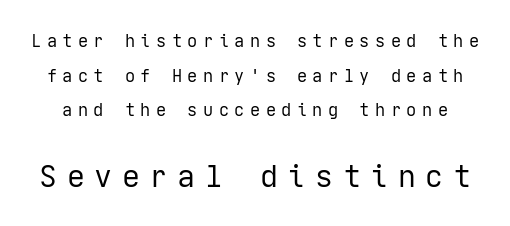
Compared with typical body copy, the letter spacing here is much looser. The passage shown is not underscored anywhere. Letters have the restrained weight of plain body copy at most. Serifs: no, the terminals of the letterforms are clean. The lines are spread far apart with generous leading. Tall strokes in this sample are plumb rather than angled.
